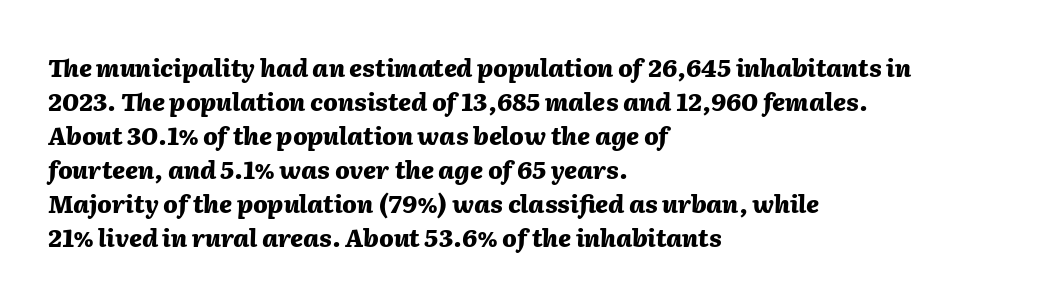
Q: Is the text bold? A: Yes.
Q: Is the text italic (slanted)? A: Yes, it leans right by about 2 degrees.
Q: Is the text underlined? A: No.
Q: How is the paragraph aligned? A: Left-aligned.
Q: Is the spacing between letters normal or unusually wide? A: Normal.
Q: Is the spacing between lines tight, normal or loose? A: Normal.
